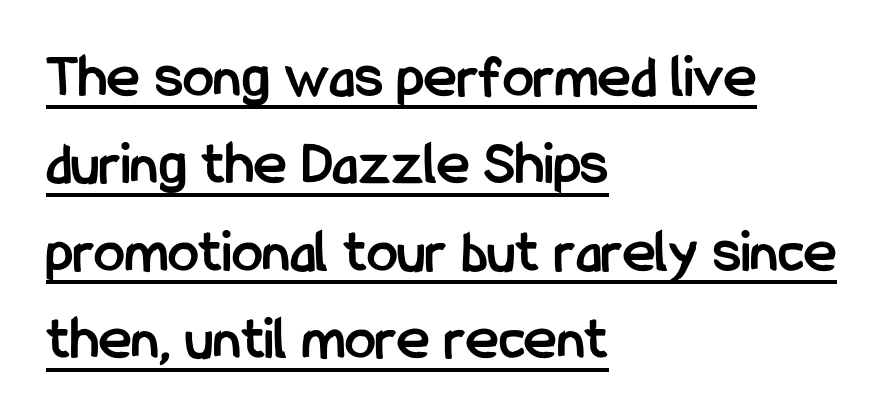
{"serif": "no", "italic": "no", "bold": "yes", "weight": "semibold", "width": "condensed", "stroke_contrast": "low", "x_height": "medium", "monospaced": "no", "underline": "yes", "align": "left", "line_spacing": "normal", "line_spacing_ratio": 1.41, "letter_spacing": "normal", "letter_spacing_em": 0.0, "glyph_px": 62}
